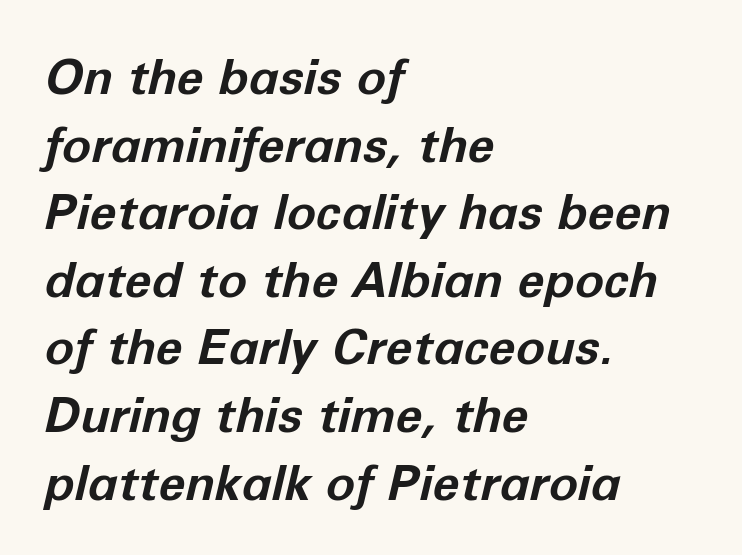
The typesetter chose a ragged-right arrangement here. A typesetter would mark this as italic. The rendering uses a moderate line-height, typical for paragraphs. The strip under each line holds only bare page.
